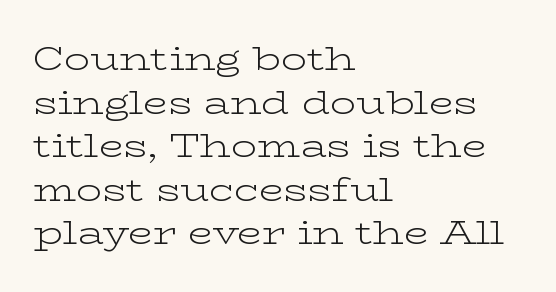
Line spacing here is normal. The paragraph shown leans on its left margin. Look at the bottom of the vertical strokes: they flare into serifs here. This is roman type, the default non-slanted kind.
